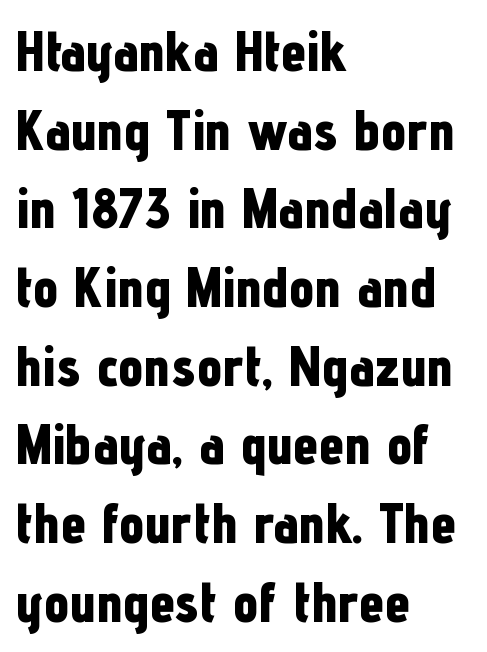
{"serif": "no", "italic": "no", "bold": "yes", "weight": "bold", "width": "condensed", "stroke_contrast": "low", "x_height": "medium", "monospaced": "no", "underline": "no", "align": "left", "line_spacing": "normal", "line_spacing_ratio": 1.38, "letter_spacing": "normal", "letter_spacing_em": 0.0, "glyph_px": 57}
